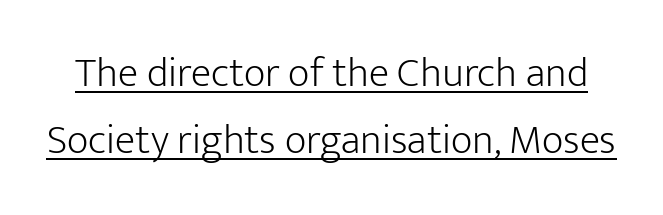
How would I describe the line gaps? Plain and ordinary. The letters advance in unequal steps, a hallmark of proportional type. Bold? No — there's no thickening of the strokes. Does the type have serifs? No, each stem ends abruptly. Default kerning and tracking; the words read as compact shapes. Descenders here cross a horizontal rule under the line.
